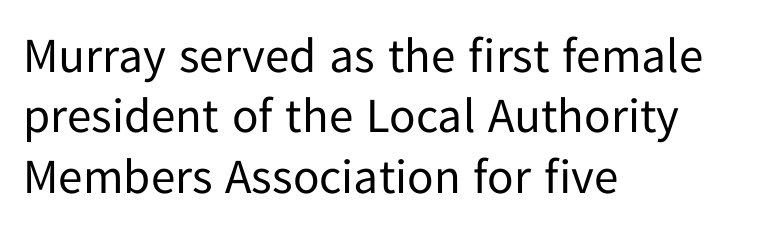
Q: Is the text bold? A: No.
Q: Is the text italic (slanted)? A: No, it is upright.
Q: Is the typeface a serif or a sans-serif typeface? A: Sans-serif.
Q: Is the text underlined? A: No.
Q: How is the paragraph aligned? A: Left-aligned.
Q: Is the spacing between letters normal or unusually wide? A: Normal.
Q: Width (condensed, normal, or wide)? A: Normal.
Q: Stroke contrast? A: Low.
Q: x-height? A: Medium.
Q: Monospaced? A: No.
